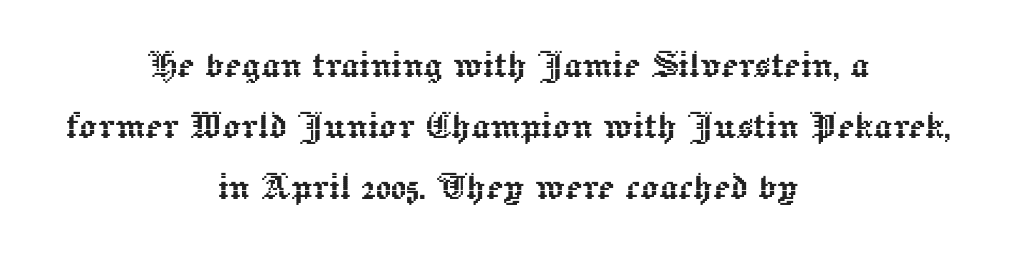
Character widths vary here, with narrow letters taking less room than wide ones. This block has exactly the height ordinary leading produces. Nobody drew a line under any word here. Alignment: centered. A roman cut, with each character standing at attention.
